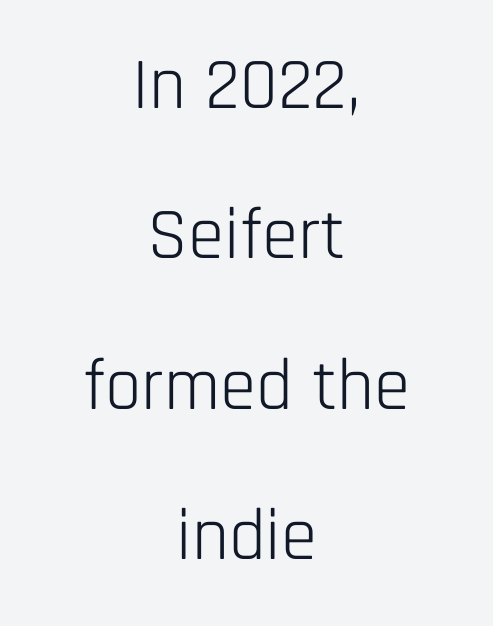
The image shows 73 px light, condensed sans-serif type, upright; set centered, loose line spacing (2.06x), normal letter spacing, not underlined; low stroke contrast and a large x-height.
